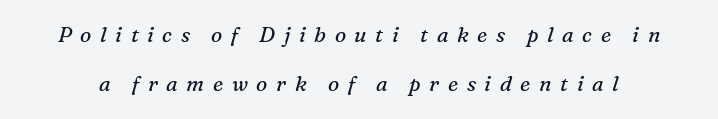
{"italic": "yes", "lean": "right", "slant_degrees": 16, "bold": "no", "underline": "no", "line_spacing": "loose", "line_spacing_ratio": 2.34, "letter_spacing": "wide", "letter_spacing_em": 0.41, "glyph_px": 21}
